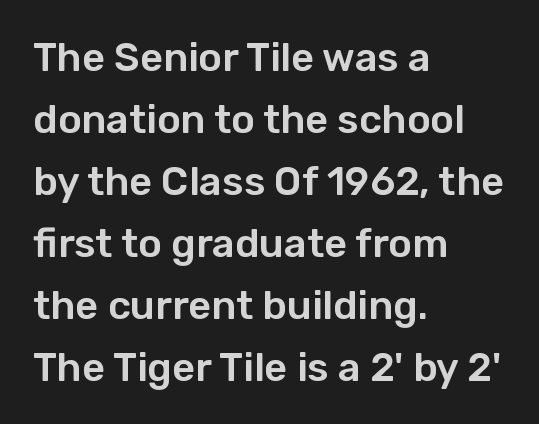
The font family rendered here belongs to the sans-serif group. Do the characters align in a grid? No, the font is proportional. The lines in this sample share a left origin and differ only in where they stop. These lines keep a tight, regular rhythm from letter to letter. Nope, not italic — everything's standing straight.
